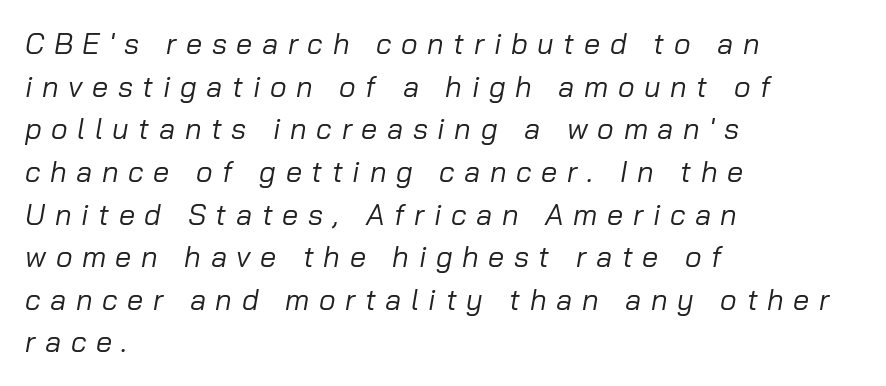
The tracking jumps out immediately: characters are airy and widely separated. The passage is arranged the way most books set body copy — flush left. Caption: face not bold, strokes unweighted. Unmarked baselines from the first word to the last. Each letter keeps its own natural width here, so spacing adapts to shape. Rendered with sloped, italic letterforms.
